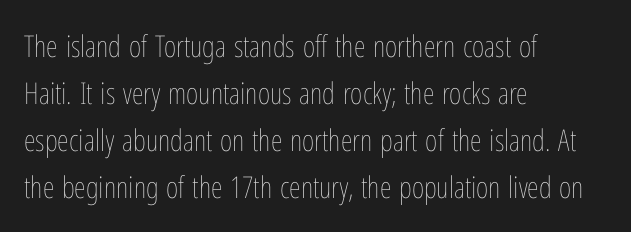
{"italic": "no", "bold": "no", "weight": "thin", "width": "condensed", "stroke_contrast": "low", "x_height": "medium", "monospaced": "no", "underline": "no", "align": "left", "line_spacing": "normal", "line_spacing_ratio": 1.57, "letter_spacing": "normal", "letter_spacing_em": 0.0, "glyph_px": 30}
